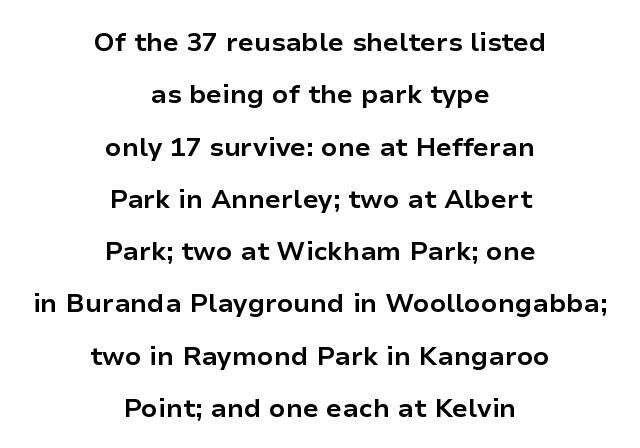
The space between consecutive lines is lavish. The type sits square on the baseline with zero lean. The gaps between neighbouring characters are ordinary and unremarkable. Heavy, bold letterforms. Short and long lines alike share a common midpoint.
